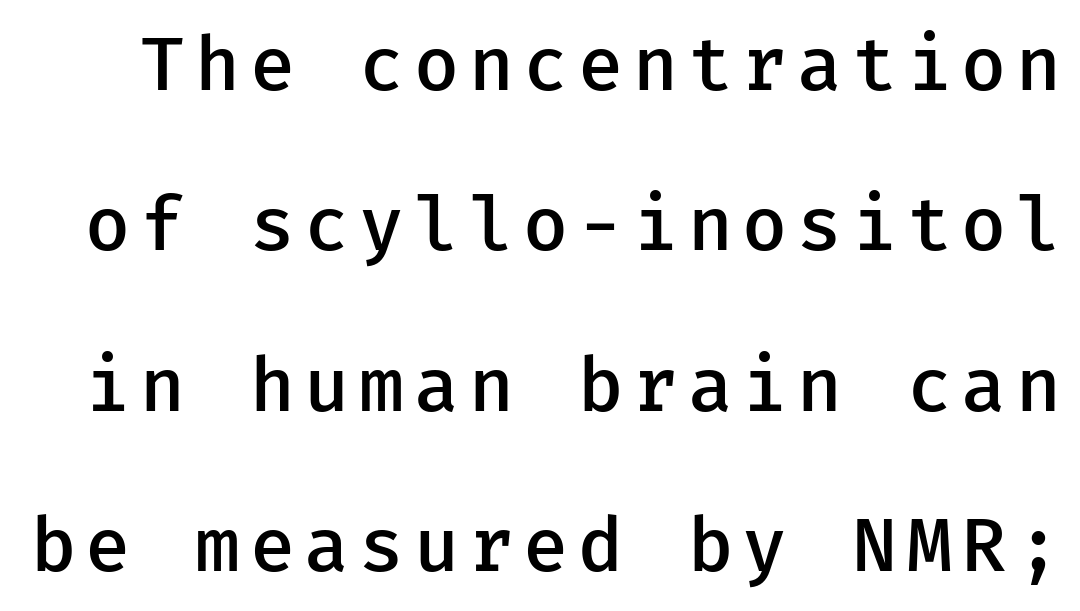
A semibold gives these letters moderate extra thickness, short of bold. Honestly, the rows look like they've been pulled way apart. Nope, not italic — everything's standing straight. To sum up the face: it is a sans, with no serifs.
